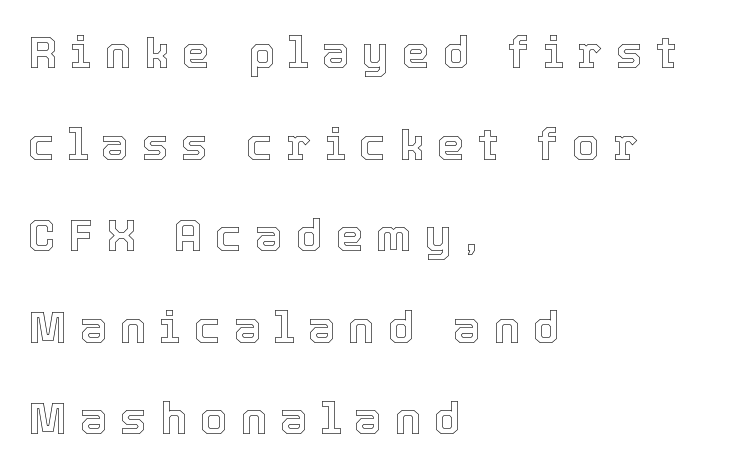
The image shows 44 px text type, upright; set left-aligned, loose line spacing (2.08x), unusually wide letter spacing (+0.3 em), not underlined; a medium x-height.
